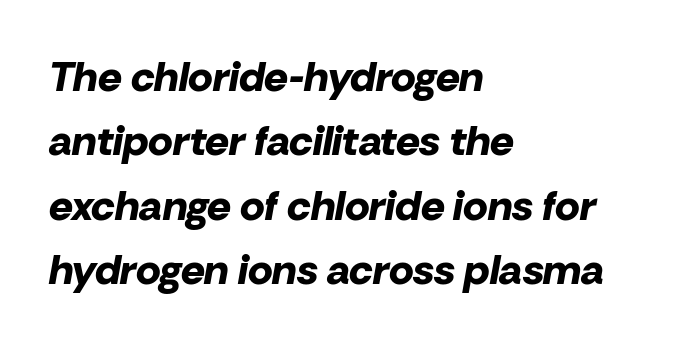
{"italic": "yes", "lean": "right", "slant_degrees": 10, "bold": "yes", "weight": "bold", "width": "normal", "stroke_contrast": "low", "x_height": "medium", "monospaced": "no", "underline": "no", "align": "left", "line_spacing": "normal", "line_spacing_ratio": 1.53, "letter_spacing": "normal", "letter_spacing_em": 0.0, "glyph_px": 42}
